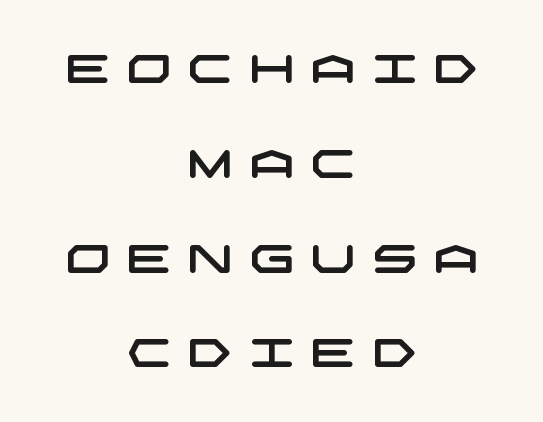
Q: Is the typeface a serif or a sans-serif typeface? A: Sans-serif.
Q: Is the text underlined? A: No.
Q: How is the paragraph aligned? A: Centered.
Q: Is the spacing between letters normal or unusually wide? A: Unusually wide.
Q: Is the spacing between lines tight, normal or loose? A: Loose.
Q: Width (condensed, normal, or wide)? A: Wide.
Q: Stroke contrast? A: Low.
Q: x-height? A: Large.
